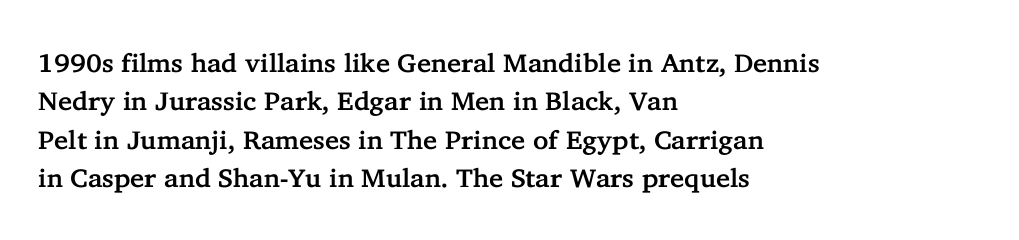
Q: Is the text italic (slanted)? A: No, it is upright.
Q: Is the text underlined? A: No.
Q: How is the paragraph aligned? A: Left-aligned.
Q: Is the spacing between letters normal or unusually wide? A: Normal.
Q: Is the spacing between lines tight, normal or loose? A: Normal.
